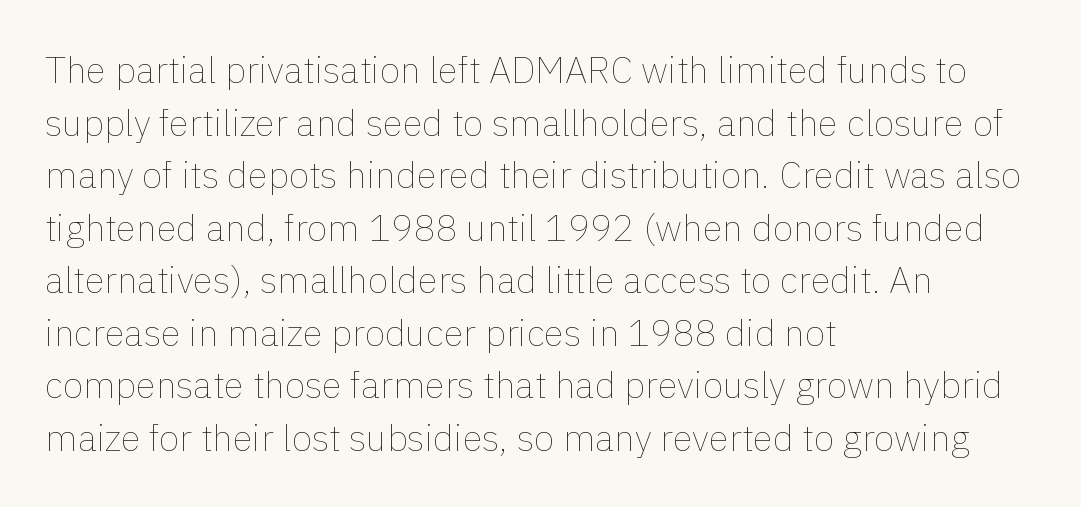
The image shows 37 px thin type, upright; set left-aligned, normal line spacing (1.42x), normal letter spacing, not underlined; a medium x-height.
